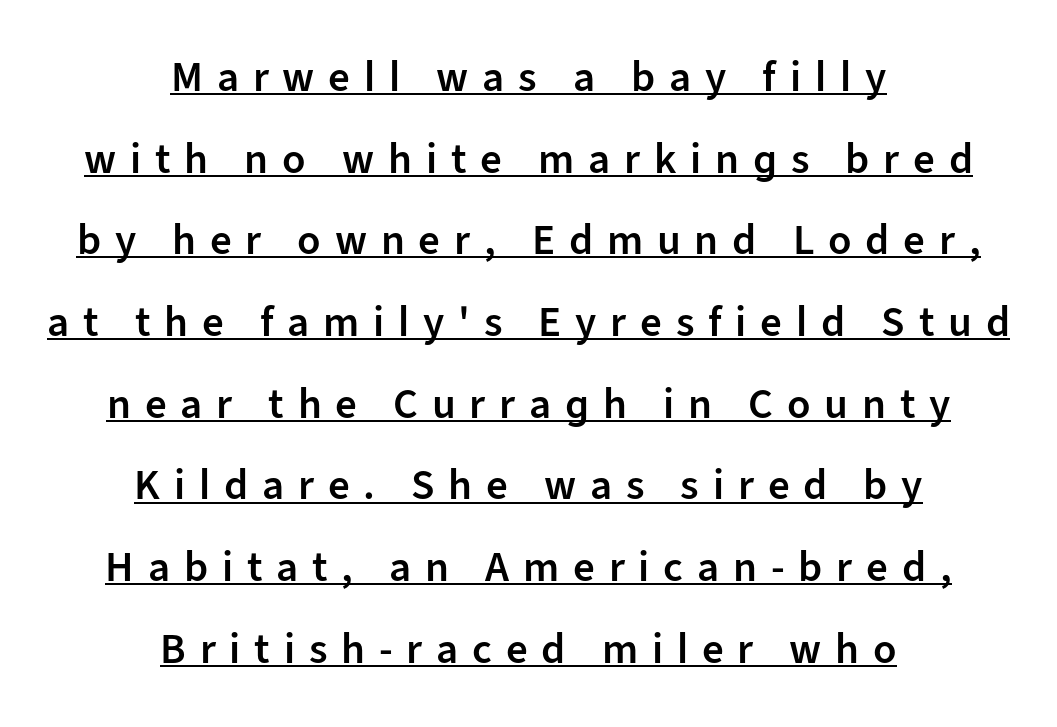
Q: Is the text bold? A: Semi-bold.
Q: Is the text italic (slanted)? A: No, it is upright.
Q: Is the typeface a serif or a sans-serif typeface? A: Sans-serif.
Q: Is the text underlined? A: Yes.
Q: How is the paragraph aligned? A: Centered.
Q: Is the spacing between letters normal or unusually wide? A: Unusually wide.
Q: Is the spacing between lines tight, normal or loose? A: Loose.
Q: Width (condensed, normal, or wide)? A: Normal.
Q: Stroke contrast? A: Low.
Q: x-height? A: Medium.
Q: Monospaced? A: No.
